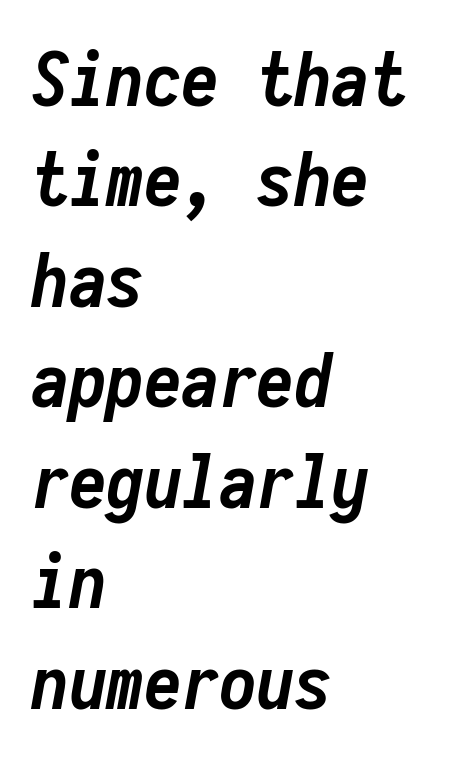
{"italic": "yes", "lean": "right", "slant_degrees": 10, "bold": "yes", "weight": "semibold", "width": "condensed", "stroke_contrast": "low", "x_height": "medium", "monospaced": "yes", "underline": "no", "align": "left", "line_spacing": "normal", "line_spacing_ratio": 1.34, "letter_spacing": "normal", "letter_spacing_em": 0.0, "glyph_px": 75}
